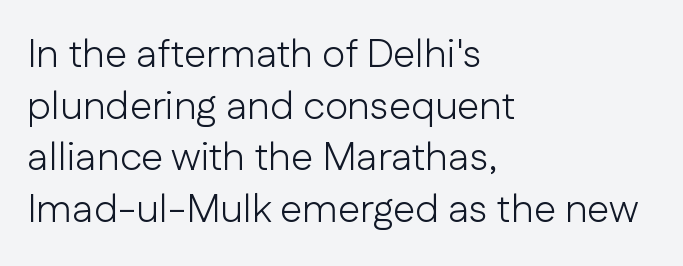
Q: Is the text bold? A: No.
Q: Is the text italic (slanted)? A: No, it is upright.
Q: Is the typeface a serif or a sans-serif typeface? A: Sans-serif.
Q: Is the text underlined? A: No.
Q: How is the paragraph aligned? A: Left-aligned.
Q: Is the spacing between letters normal or unusually wide? A: Normal.
Q: Is the spacing between lines tight, normal or loose? A: Normal.
Q: Width (condensed, normal, or wide)? A: Normal.
Q: Stroke contrast? A: Low.
Q: x-height? A: Medium.
Q: Monospaced? A: No.
